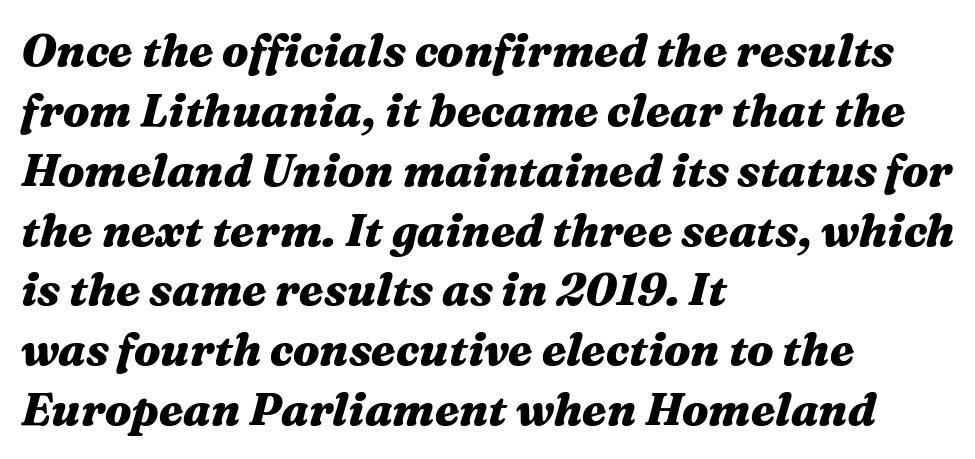
{"italic": "yes", "lean": "right", "slant_degrees": 16, "bold": "yes", "weight": "heavy", "width": "wide", "stroke_contrast": "medium", "x_height": "medium", "monospaced": "no", "underline": "no", "align": "left", "line_spacing": "normal", "line_spacing_ratio": 1.33, "letter_spacing": "normal", "letter_spacing_em": 0.0, "glyph_px": 45}
